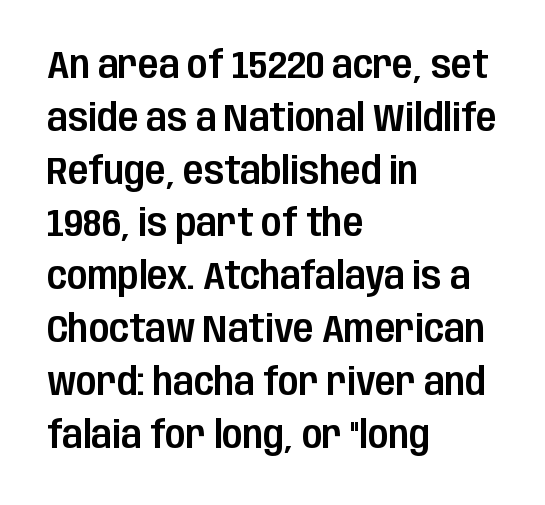
The image shows 38 px condensed sans-serif type, upright; set left-aligned, normal line spacing (1.39x), normal letter spacing, not underlined; low stroke contrast and a large x-height.
